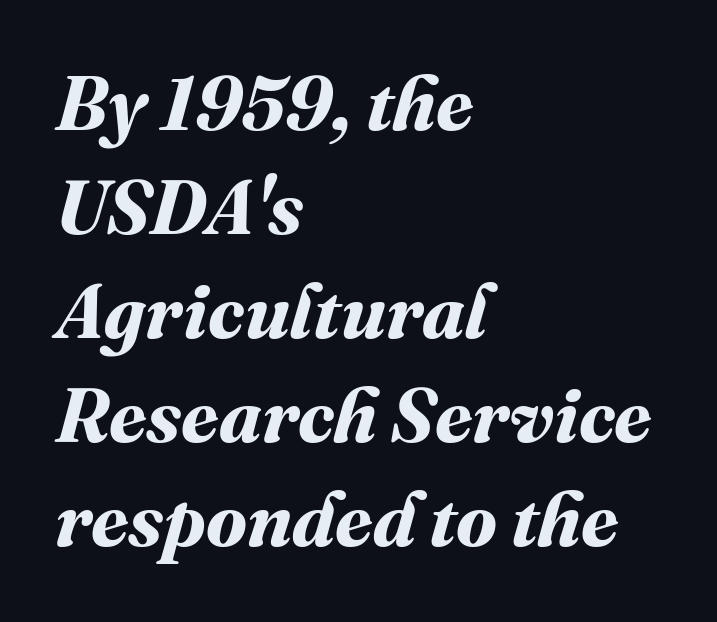
{"bold": "yes", "weight": "bold", "width": "normal", "stroke_contrast": "medium", "x_height": "medium", "monospaced": "no", "underline": "no", "align": "left", "line_spacing": "normal", "line_spacing_ratio": 1.37, "letter_spacing": "normal", "letter_spacing_em": 0.0, "glyph_px": 76}
